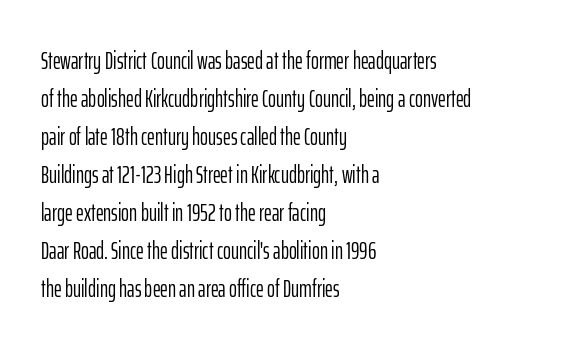
The image shows 24 px text type, upright; set left-aligned, normal line spacing (1.58x), normal letter spacing, not underlined.
